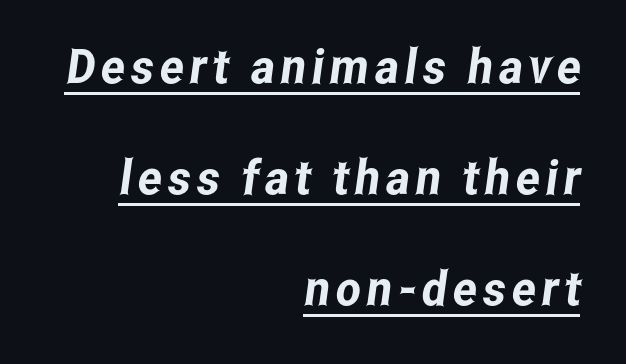
{"serif": "no", "width": "condensed", "stroke_contrast": "low", "x_height": "medium", "monospaced": "no", "underline": "yes", "align": "right", "line_spacing": "loose", "line_spacing_ratio": 2.31, "glyph_px": 48}
